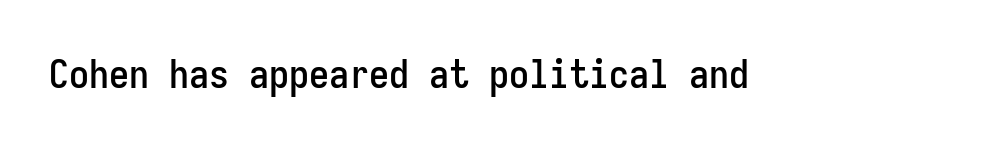
{"serif": "no", "italic": "no", "width": "condensed", "stroke_contrast": "low", "x_height": "medium", "monospaced": "yes", "underline": "no", "letter_spacing": "normal", "letter_spacing_em": 0.0, "glyph_px": 40}
